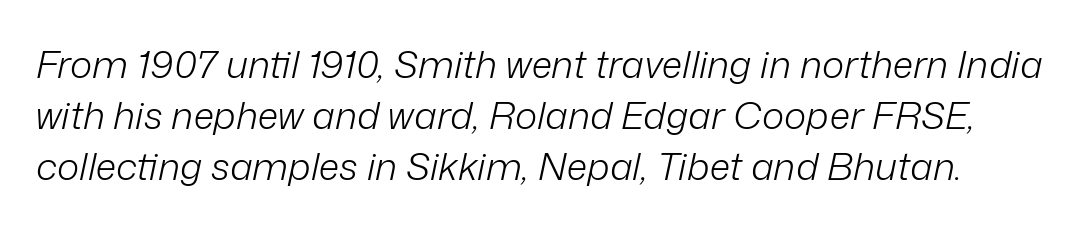
Q: Is the text bold? A: No.
Q: Is the text italic (slanted)? A: Yes, it leans right by about 12 degrees.
Q: Is the text underlined? A: No.
Q: Is the spacing between letters normal or unusually wide? A: Normal.
Q: Is the spacing between lines tight, normal or loose? A: Normal.
Q: Width (condensed, normal, or wide)? A: Normal.
Q: Stroke contrast? A: Low.
Q: x-height? A: Medium.
Q: Monospaced? A: No.
